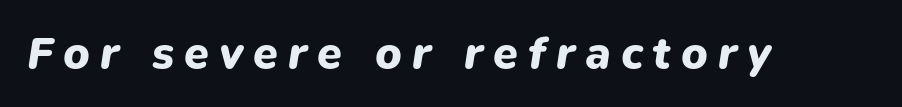
The image shows 45 px heavy type, italic (leaning right); set unusually wide letter spacing (+0.22 em), not underlined; low stroke contrast and a medium x-height.
